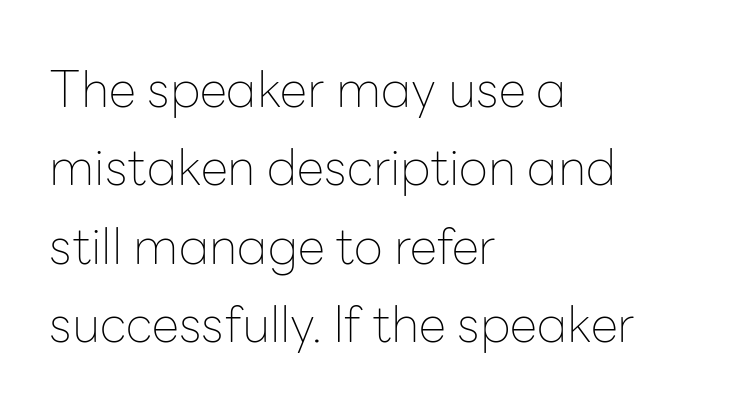
{"serif": "no", "italic": "no", "bold": "no", "weight": "thin", "width": "normal", "stroke_contrast": "low", "x_height": "medium", "monospaced": "no", "underline": "no", "align": "left", "line_spacing": "normal", "line_spacing_ratio": 1.57, "letter_spacing": "normal", "letter_spacing_em": 0.0, "glyph_px": 50}
